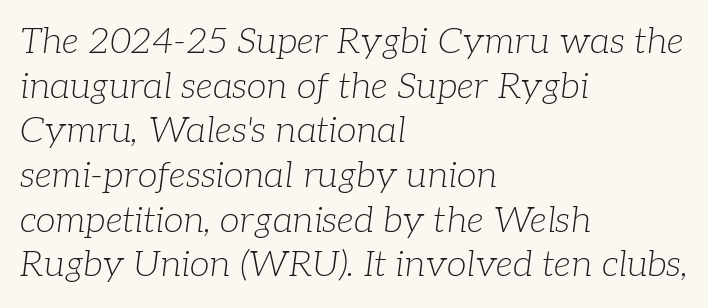
Q: Is the text bold? A: No.
Q: Is the text italic (slanted)? A: Yes, it leans right by about 7 degrees.
Q: Is the typeface a serif or a sans-serif typeface? A: Serif.
Q: Is the text underlined? A: No.
Q: How is the paragraph aligned? A: Left-aligned.
Q: Is the spacing between letters normal or unusually wide? A: Normal.
Q: Width (condensed, normal, or wide)? A: Normal.
Q: Stroke contrast? A: Low.
Q: x-height? A: Medium.
Q: Monospaced? A: No.
